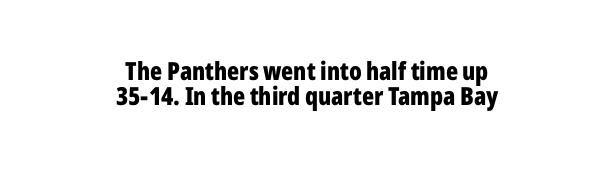
{"italic": "no", "bold": "yes", "underline": "no", "align": "center", "line_spacing": "tight", "line_spacing_ratio": 1.02, "letter_spacing": "normal", "letter_spacing_em": 0.0, "glyph_px": 25}
